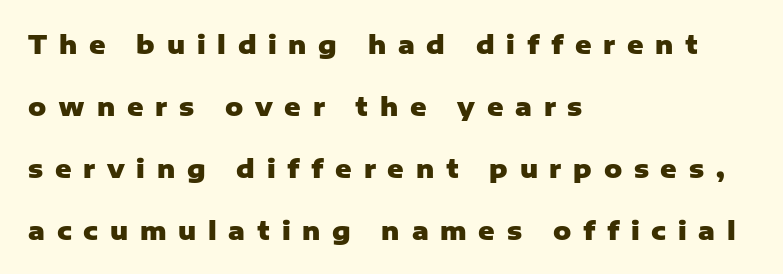
No word sits above an underline. The rendering anchors every line to the left-hand side. Successive baselines arrive slowly, with a big drop between each. Its strokes are broad and dark, the hallmark of bold type. Is there any slant? The stems are plumb. How are the letters spaced? Widely, with obvious added tracking.
